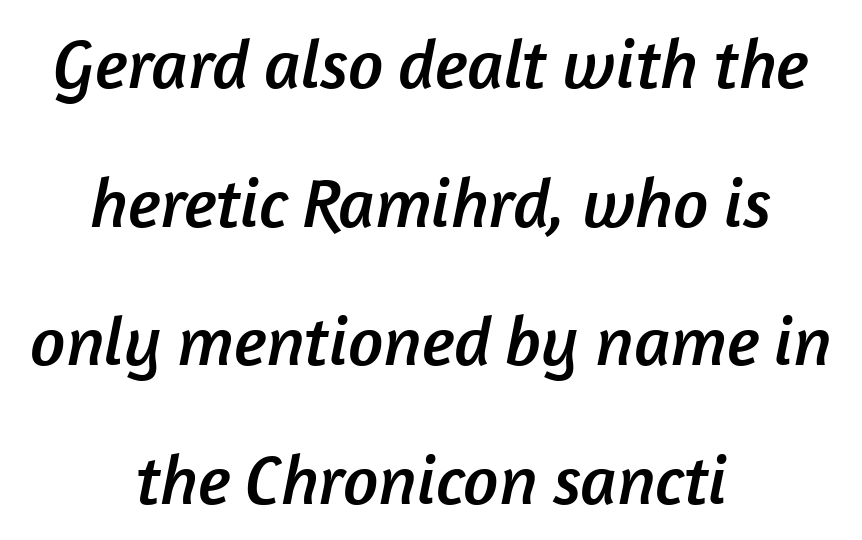
{"serif": "no", "width": "normal", "stroke_contrast": "low", "x_height": "medium", "monospaced": "no", "underline": "no", "align": "center", "line_spacing": "loose", "line_spacing_ratio": 1.98, "letter_spacing": "normal", "letter_spacing_em": 0.0, "glyph_px": 70}
